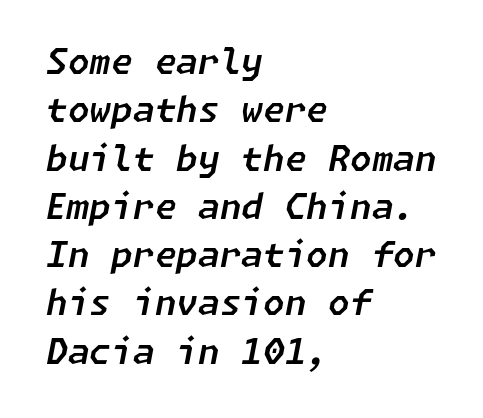
Q: Is the text italic (slanted)? A: Yes, it leans right by about 11 degrees.
Q: Is the text underlined? A: No.
Q: How is the paragraph aligned? A: Left-aligned.
Q: Is the spacing between letters normal or unusually wide? A: Normal.
Q: Is the spacing between lines tight, normal or loose? A: Normal.
Q: Width (condensed, normal, or wide)? A: Normal.
Q: Stroke contrast? A: Low.
Q: x-height? A: Medium.
